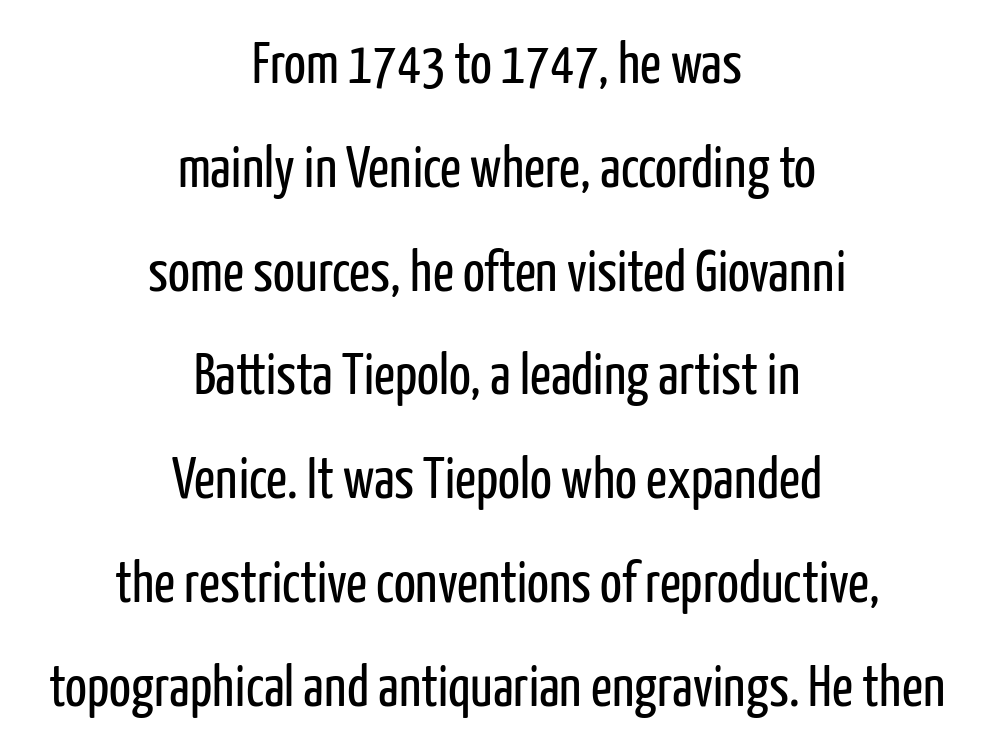
The image shows 58 px regular-weight, condensed sans-serif type, upright; set centered, line spacing 1.79x, normal letter spacing, not underlined; low stroke contrast and a medium x-height.
